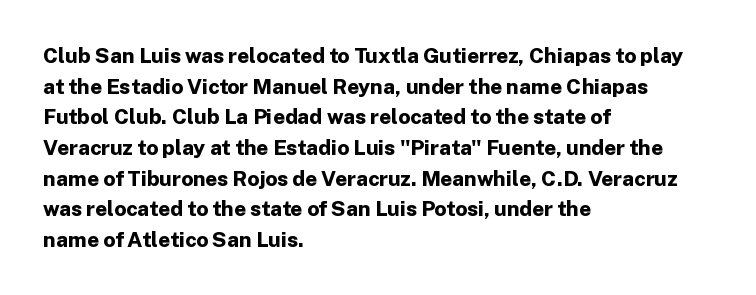
{"italic": "no", "bold": "yes", "underline": "no", "align": "left", "line_spacing": "normal", "line_spacing_ratio": 1.46, "letter_spacing": "normal", "letter_spacing_em": 0.0, "glyph_px": 21}
